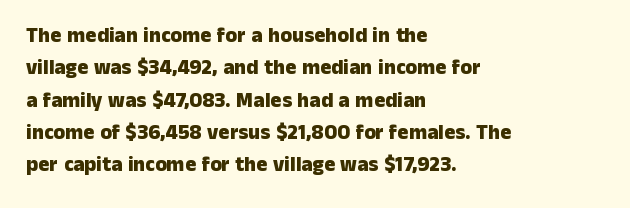
{"italic": "no", "bold": "yes", "underline": "no", "align": "left", "line_spacing": "normal", "line_spacing_ratio": 1.54, "letter_spacing": "normal", "letter_spacing_em": 0.0, "glyph_px": 21}
